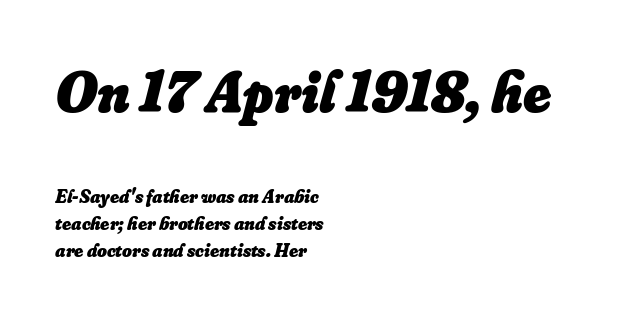
How would I describe the line gaps? Plain and ordinary. This sample is left-justified, so line endings fall wherever the words run out. The emphasis by scale lands on block number one, above. Check under the words: just untouched page. This sample has the flowing, uneven cadence of proportional lettering.
